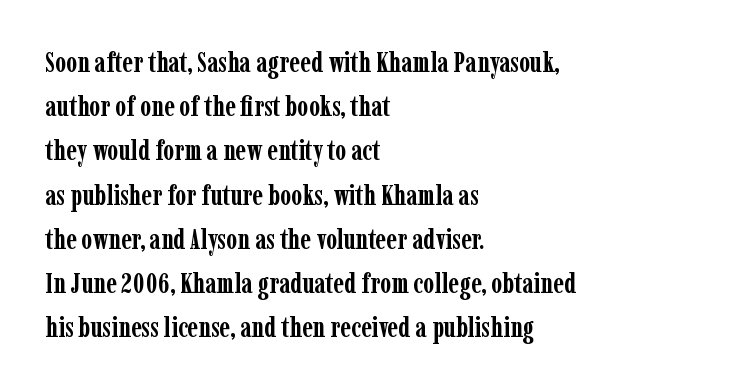
On the weight axis this lands at bold, roughly 700. Think of a printed novel: that variable character pitch is what you see here. The line-height multiplier appears to be the usual default. Compared with typical body copy, the letter spacing here is the same. Descenders hang freely into open space. Each line starts at the same left margin while the right side varies.
